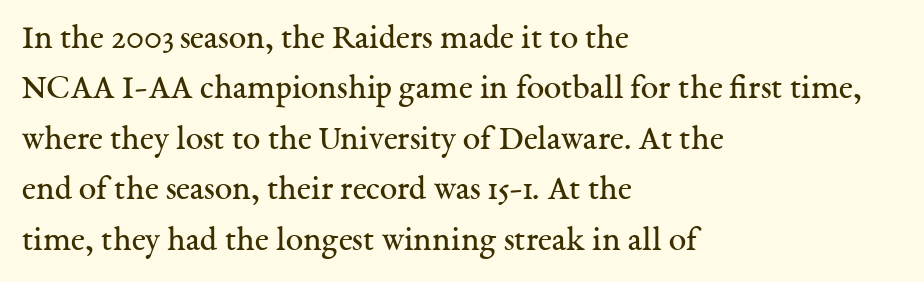
The image shows 35 px regular-weight serif type, upright; set left-aligned, normal line spacing (1.44x), normal letter spacing, not underlined; medium stroke contrast and a medium x-height.
